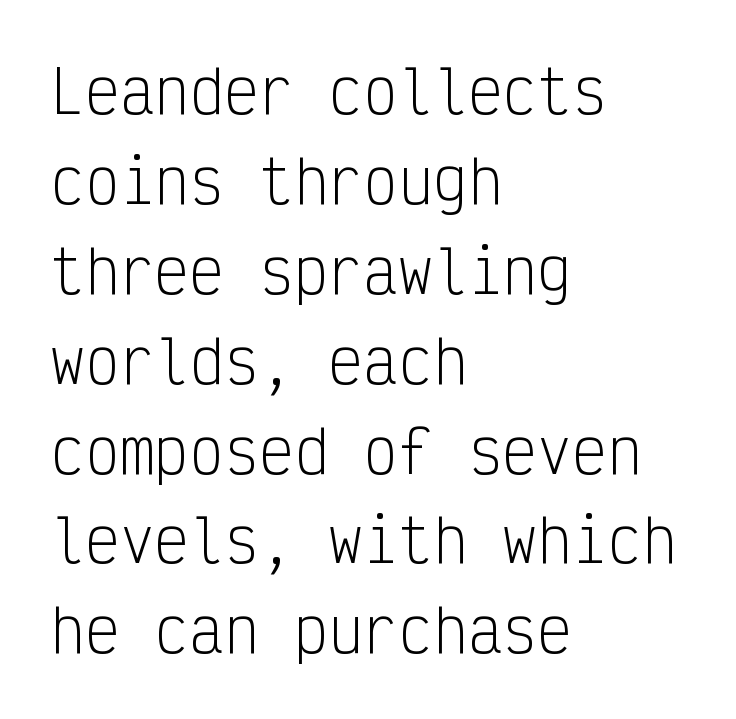
Glance below the letters and you will spot only blank space. Looks like terminal output: every glyph gets an equal slot. Leftover space on each line is placed entirely after the last word. Posture: vertical. Check where the strokes stop: nothing finishes them off — pure sans. Leading: standard.
